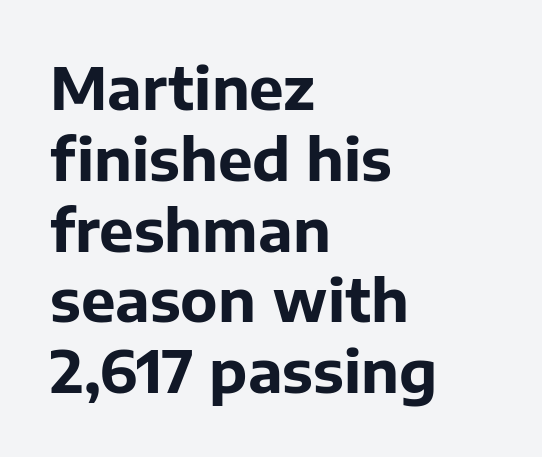
The image shows 58 px bold sans-serif type, upright; set left-aligned, line spacing 1.22x, normal letter spacing, not underlined; low stroke contrast and a medium x-height.
